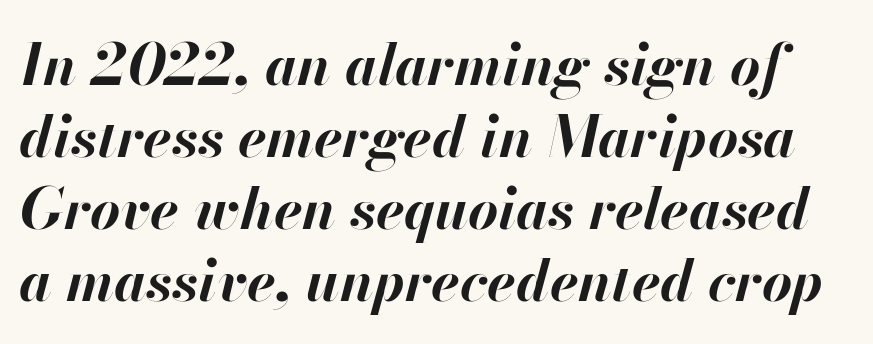
{"italic": "yes", "lean": "right", "slant_degrees": 13, "bold": "yes", "weight": "bold", "width": "normal", "stroke_contrast": "high", "x_height": "small", "monospaced": "no", "underline": "no", "line_spacing_ratio": 1.24, "letter_spacing": "normal", "letter_spacing_em": 0.0, "glyph_px": 58}
